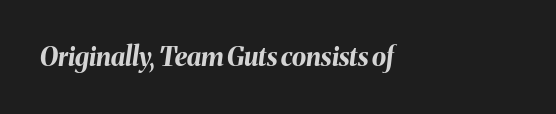
Q: Is the text bold? A: Yes.
Q: Is the text italic (slanted)? A: Yes, it leans right by about 8 degrees.
Q: Is the text underlined? A: No.
Q: How is the paragraph aligned? A: Left-aligned.
Q: Is the spacing between letters normal or unusually wide? A: Normal.
